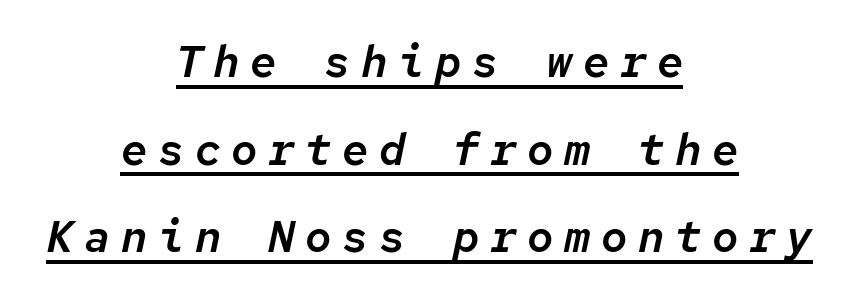
Q: Is the text italic (slanted)? A: Yes, it leans right by about 12 degrees.
Q: Is the text underlined? A: Yes.
Q: How is the paragraph aligned? A: Centered.
Q: Is the spacing between letters normal or unusually wide? A: Unusually wide.
Q: Is the spacing between lines tight, normal or loose? A: Loose.
Q: Width (condensed, normal, or wide)? A: Normal.
Q: Stroke contrast? A: Low.
Q: x-height? A: Medium.
Q: Monospaced? A: Yes.
